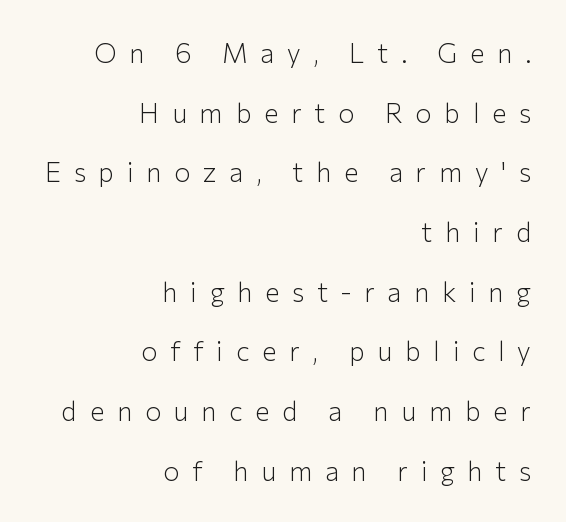
Unlike italic type, these characters show no tilt at all. These lines are set flush right with a ragged left edge. Summary of weight: not heavy and not bold. Regarding leading, the lines here are spaced well apart. Has an underline been added? It has not.
